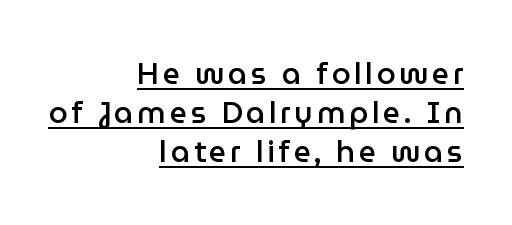
{"serif": "no", "italic": "no", "bold": "semi", "weight": "semibold", "width": "normal", "stroke_contrast": "low", "x_height": "medium", "monospaced": "no", "underline": "yes", "align": "right", "line_spacing": "normal", "line_spacing_ratio": 1.3, "glyph_px": 30}
